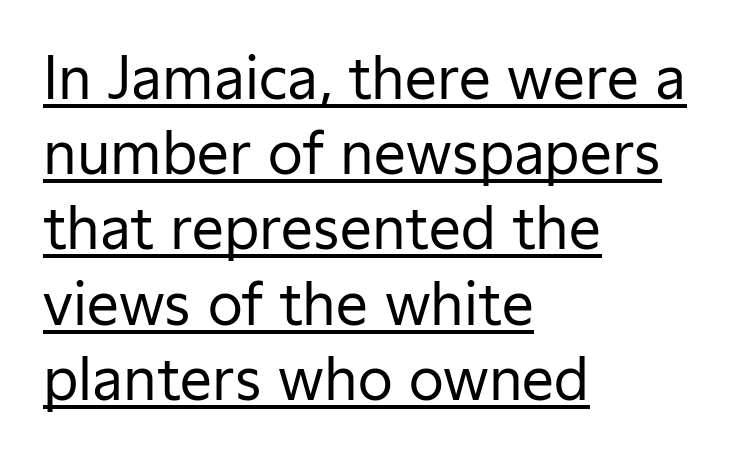
The strokes are not fattened; the text isn't bold. If you drew a ruler down the left edge, every line would touch it. A typesetter would call this proportional, since set widths differ per character. Spacing between characters is what you'd get straight out of the box.
